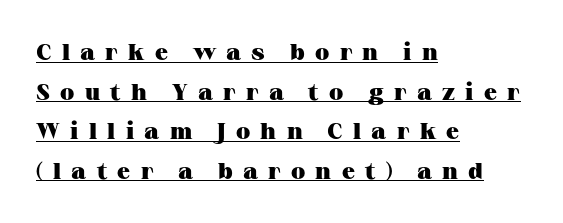
The image shows 23 px bold type, upright; set left-aligned, line spacing 1.72x, unusually wide letter spacing (+0.45 em), underlined.
